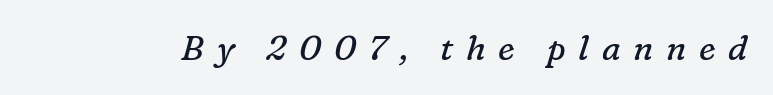
Q: Is the text bold? A: No.
Q: Is the text italic (slanted)? A: Yes, it leans right by about 16 degrees.
Q: Is the typeface a serif or a sans-serif typeface? A: Serif.
Q: Is the text underlined? A: No.
Q: Is the spacing between letters normal or unusually wide? A: Unusually wide.
Q: Width (condensed, normal, or wide)? A: Normal.
Q: Stroke contrast? A: Low.
Q: x-height? A: Medium.
Q: Monospaced? A: No.
